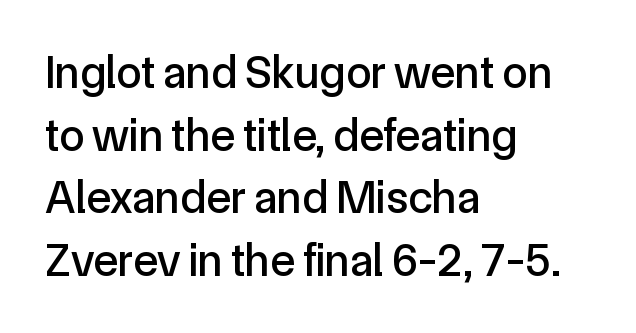
Q: Is the text italic (slanted)? A: No, it is upright.
Q: Is the typeface a serif or a sans-serif typeface? A: Sans-serif.
Q: Is the text underlined? A: No.
Q: How is the paragraph aligned? A: Left-aligned.
Q: Is the spacing between letters normal or unusually wide? A: Normal.
Q: Is the spacing between lines tight, normal or loose? A: Normal.
Q: Width (condensed, normal, or wide)? A: Normal.
Q: x-height? A: Medium.
Q: Monospaced? A: No.
